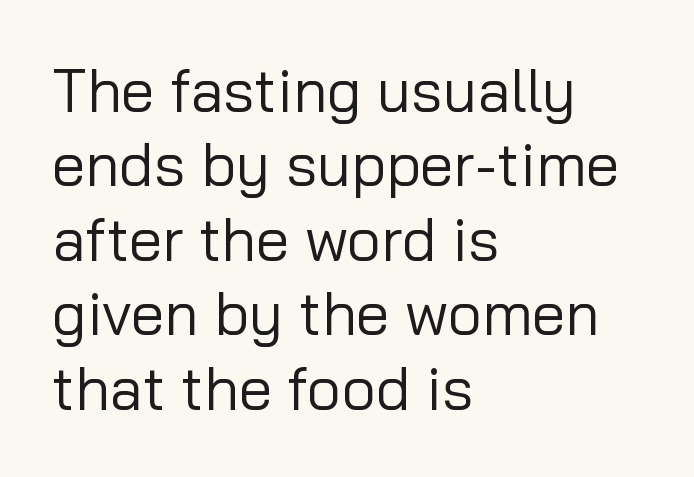
The image shows 60 px regular-weight sans-serif type, upright; set left-aligned, line spacing 1.24x, normal letter spacing, not underlined; low stroke contrast and a medium x-height.
